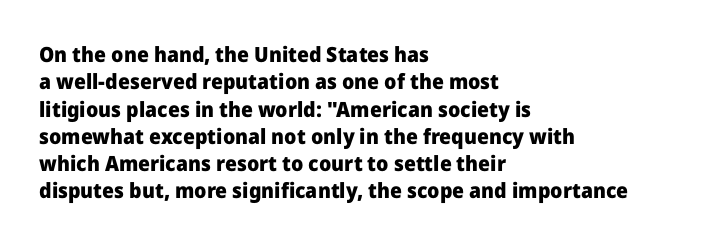
The image shows 21 px bold type, upright; set left-aligned, normal line spacing (1.3x), normal letter spacing, not underlined.
